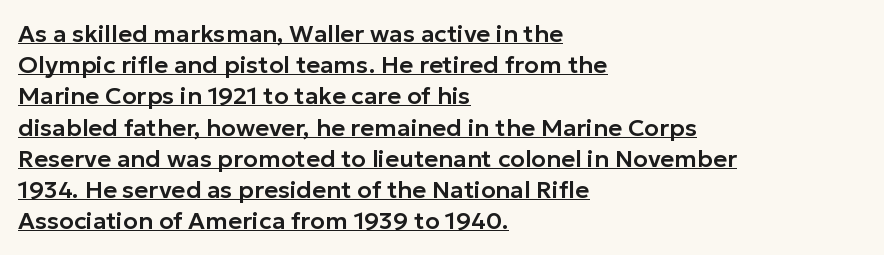
Q: Is the text italic (slanted)? A: No, it is upright.
Q: Is the text underlined? A: Yes.
Q: How is the paragraph aligned? A: Left-aligned.
Q: Is the spacing between letters normal or unusually wide? A: Normal.
Q: Is the spacing between lines tight, normal or loose? A: Normal.
